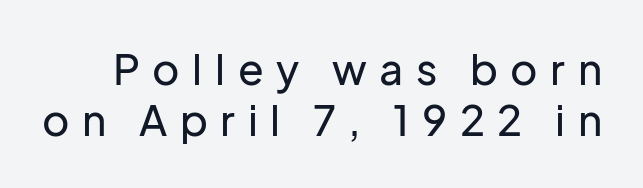
The letters stand upright; this is a roman face. The letters advance in unequal steps, a hallmark of proportional type. The letters are spread apart with noticeably loose tracking. Check where the strokes stop: nothing finishes them off — pure sans.
